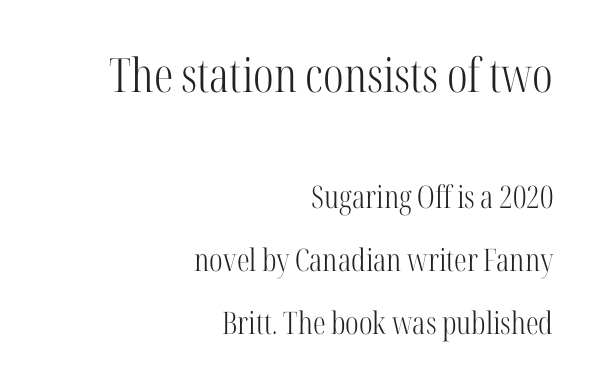
Each letter keeps its own natural width here, so spacing adapts to shape. Italic? Not at all — the glyphs are vertical. Check under the words: just untouched page. Loosely led — the rows are spread out. This sample uses a serif face. Tracking value appears to be zero — textbook default spacing.
